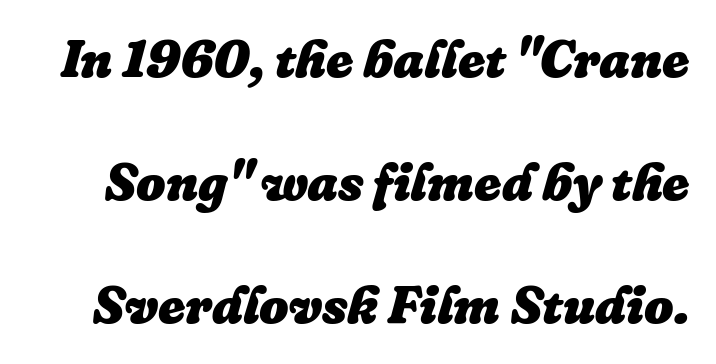
Q: Is the text bold? A: Yes.
Q: Is the text italic (slanted)? A: Yes, it leans right by about 16 degrees.
Q: Is the text underlined? A: No.
Q: Is the spacing between letters normal or unusually wide? A: Normal.
Q: Is the spacing between lines tight, normal or loose? A: Loose.
Q: Width (condensed, normal, or wide)? A: Normal.
Q: Stroke contrast? A: Low.
Q: x-height? A: Medium.
Q: Monospaced? A: No.
